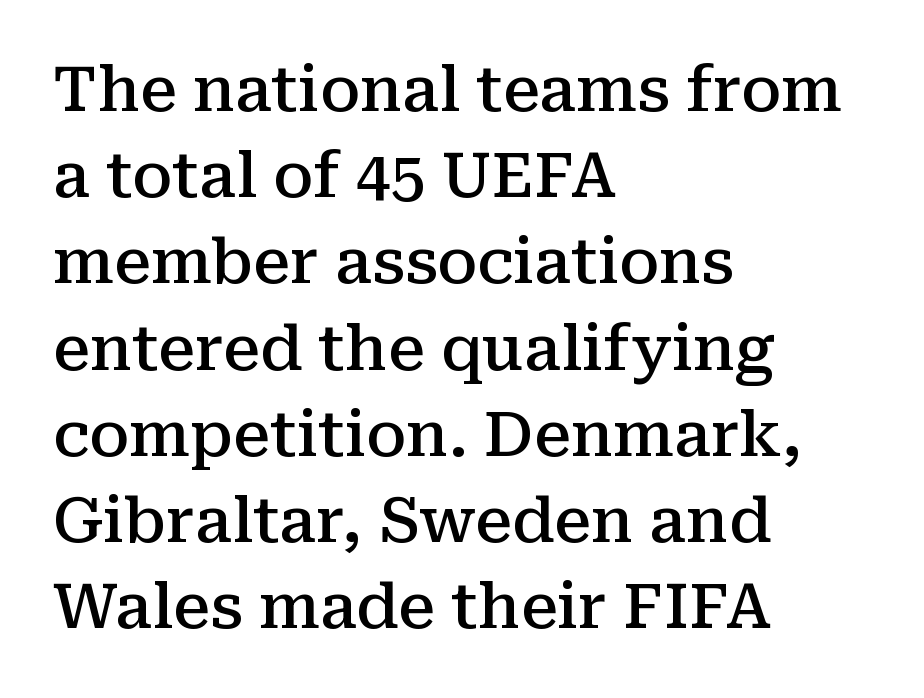
{"serif": "yes", "italic": "no", "bold": "semi", "weight": "semibold", "width": "normal", "stroke_contrast": "medium", "x_height": "medium", "monospaced": "no", "underline": "no", "align": "left", "line_spacing": "normal", "line_spacing_ratio": 1.39, "letter_spacing": "normal", "letter_spacing_em": 0.0, "glyph_px": 62}
